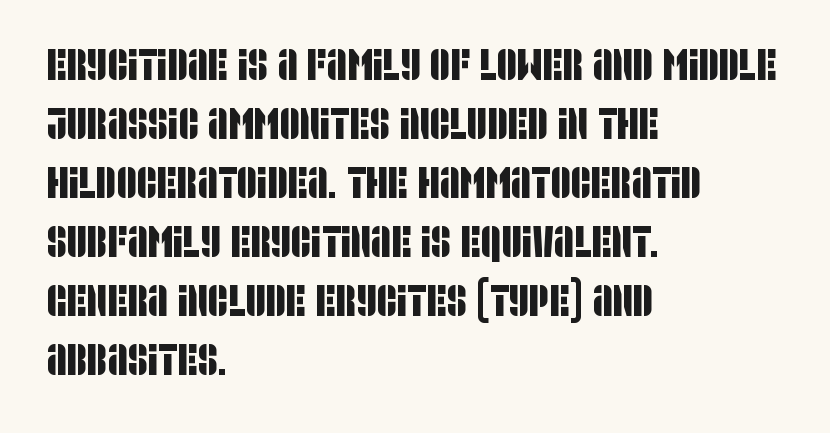
Q: Is the typeface a serif or a sans-serif typeface? A: Sans-serif.
Q: Is the text underlined? A: No.
Q: How is the paragraph aligned? A: Left-aligned.
Q: Is the spacing between letters normal or unusually wide? A: Normal.
Q: Is the spacing between lines tight, normal or loose? A: Normal.
Q: Width (condensed, normal, or wide)? A: Condensed.
Q: Stroke contrast? A: Low.
Q: x-height? A: Large.
Q: Monospaced? A: No.
